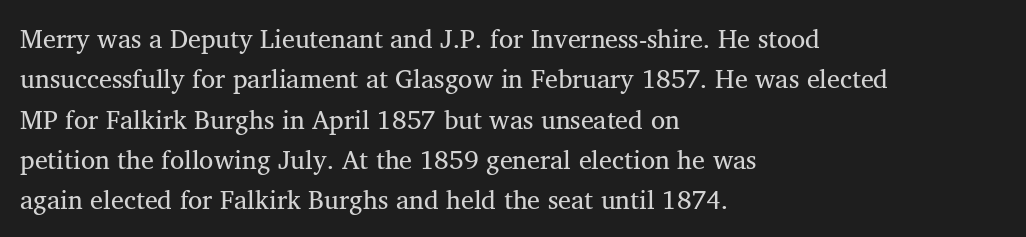
Check the space under the baseline: it is left empty. The type sits square on the baseline with zero lean. Line spacing here is normal. Casual observation: everything's shoved over to the left. Honestly, the letter spacing is just normal — you wouldn't notice it.
